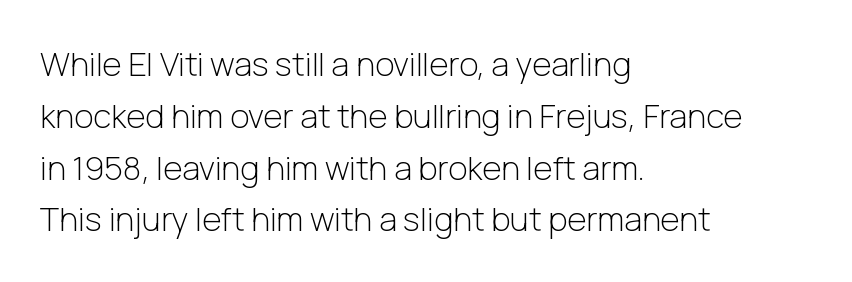
Q: Is the text bold? A: No.
Q: Is the text italic (slanted)? A: No, it is upright.
Q: Is the typeface a serif or a sans-serif typeface? A: Sans-serif.
Q: Is the text underlined? A: No.
Q: How is the paragraph aligned? A: Left-aligned.
Q: Is the spacing between letters normal or unusually wide? A: Normal.
Q: Is the spacing between lines tight, normal or loose? A: Normal.
Q: Width (condensed, normal, or wide)? A: Normal.
Q: Stroke contrast? A: Low.
Q: x-height? A: Medium.
Q: Monospaced? A: No.
